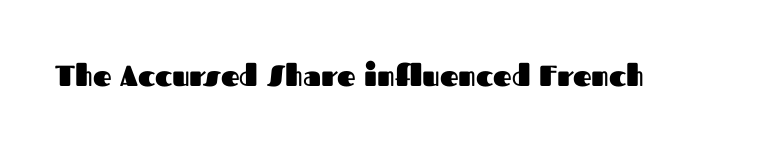
{"serif": "no", "italic": "no", "bold": "yes", "weight": "heavy", "width": "normal", "stroke_contrast": "medium", "x_height": "medium", "monospaced": "no", "underline": "no", "letter_spacing": "normal", "letter_spacing_em": 0.0, "glyph_px": 29}
